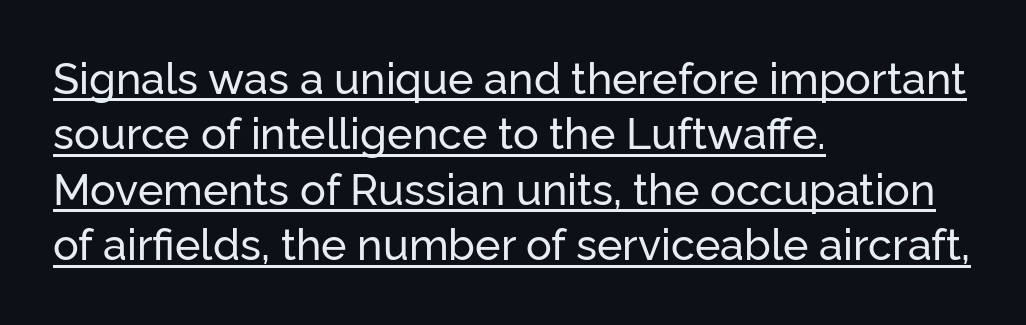
A continuous stroke trails under the words, as in a hyperlink. Vertically, the passage feels balanced, rows spaced as you'd expect. Glyph-to-glyph distance matches everyday printed text. Stroke terminals: plain, sans-serif. Notice how the passage keeps a crisp vertical edge on the left only. Think of a printed novel: that variable character pitch is what you see here.
